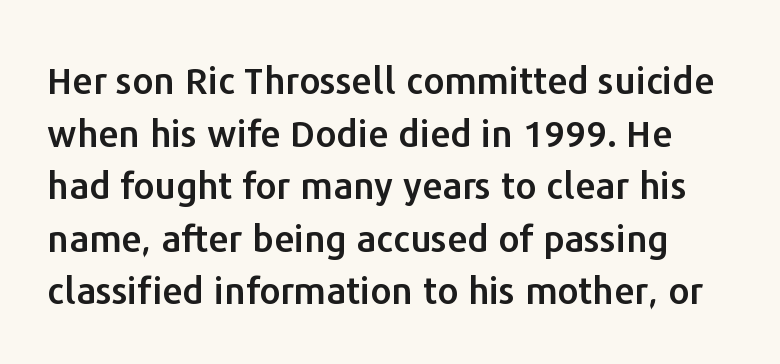
Q: Is the text italic (slanted)? A: No, it is upright.
Q: Is the typeface a serif or a sans-serif typeface? A: Sans-serif.
Q: Is the text underlined? A: No.
Q: Is the spacing between letters normal or unusually wide? A: Normal.
Q: Is the spacing between lines tight, normal or loose? A: Normal.
Q: Width (condensed, normal, or wide)? A: Normal.
Q: Stroke contrast? A: Low.
Q: x-height? A: Medium.
Q: Monospaced? A: No.
